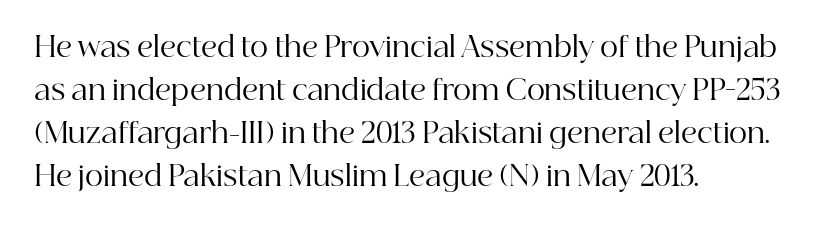
The image shows 28 px regular-weight serif type, upright; set left-aligned, normal line spacing (1.54x), normal letter spacing, not underlined; high stroke contrast and a medium x-height.
